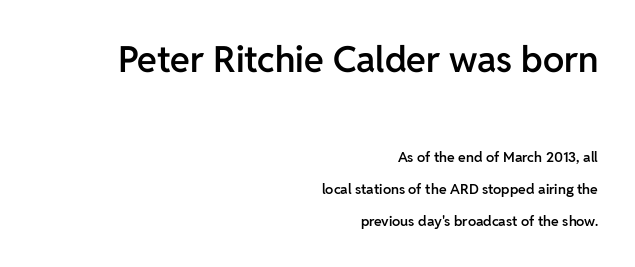
Weight check: semibold — heavier than regular, not quite bold. Proportional: the letters do not fall into vertical columns. This layout puts the oversized block above and the modest block below. The ragged edge is on the left, which tells us the setting is flush right. Default kerning and tracking; the words read as compact shapes.
